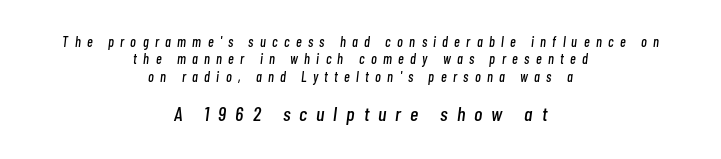
{"italic": "yes", "lean": "right", "slant_degrees": 7, "underline": "no", "align": "center", "line_spacing": "normal", "line_spacing_ratio": 1.25, "letter_spacing": "wide", "letter_spacing_em": 0.45, "larger_block": "second", "size_ratio": 1.43, "glyph_px": 20}
